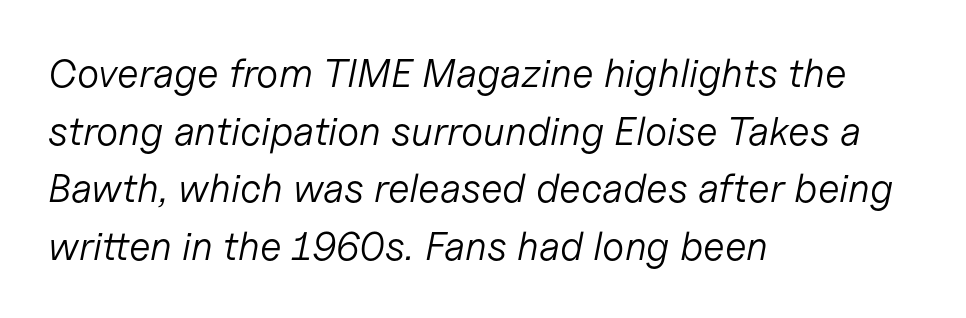
The image shows 40 px light type, italic (leaning right); set left-aligned, normal line spacing (1.44x), normal letter spacing, not underlined; low stroke contrast and a medium x-height.
